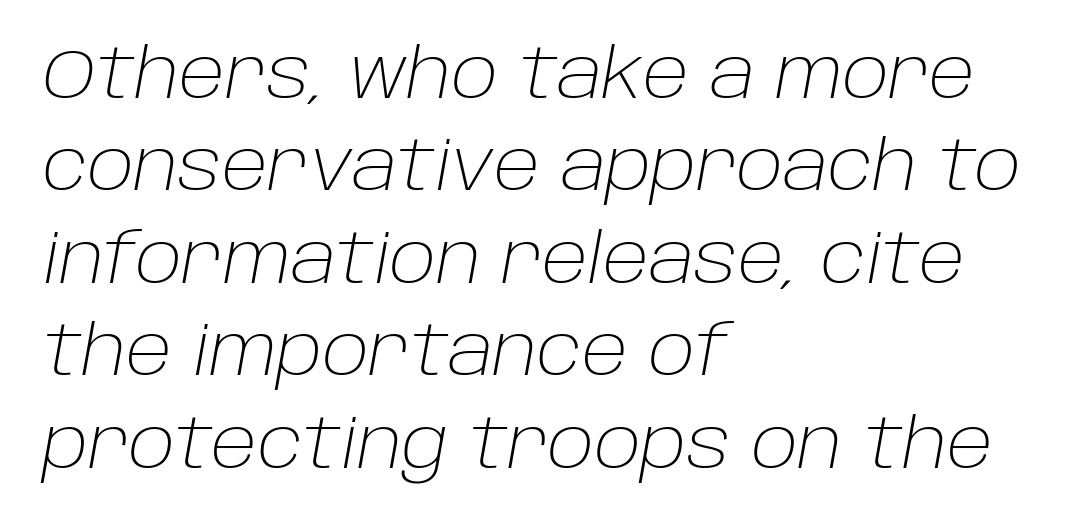
{"italic": "yes", "lean": "right", "slant_degrees": 10, "bold": "no", "weight": "light", "width": "normal", "stroke_contrast": "low", "x_height": "large", "monospaced": "no", "underline": "no", "align": "left", "line_spacing": "normal", "line_spacing_ratio": 1.34, "letter_spacing": "normal", "letter_spacing_em": 0.0, "glyph_px": 69}
